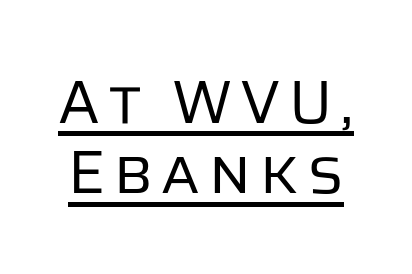
Q: Is the text bold? A: No.
Q: Is the text italic (slanted)? A: No, it is upright.
Q: Is the typeface a serif or a sans-serif typeface? A: Sans-serif.
Q: Is the text underlined? A: Yes.
Q: Is the spacing between lines tight, normal or loose? A: Tight.
Q: Width (condensed, normal, or wide)? A: Normal.
Q: Stroke contrast? A: Low.
Q: x-height? A: Large.
Q: Monospaced? A: No.
